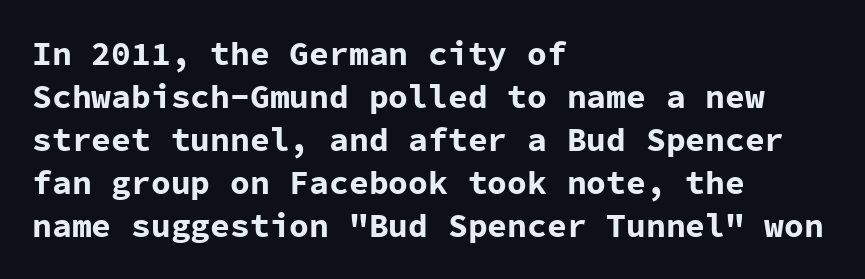
{"serif": "no", "italic": "no", "bold": "yes", "weight": "bold", "width": "normal", "stroke_contrast": "low", "x_height": "medium", "monospaced": "yes", "underline": "no", "align": "left", "line_spacing": "normal", "line_spacing_ratio": 1.3, "letter_spacing": "normal", "letter_spacing_em": 0.0, "glyph_px": 33}
